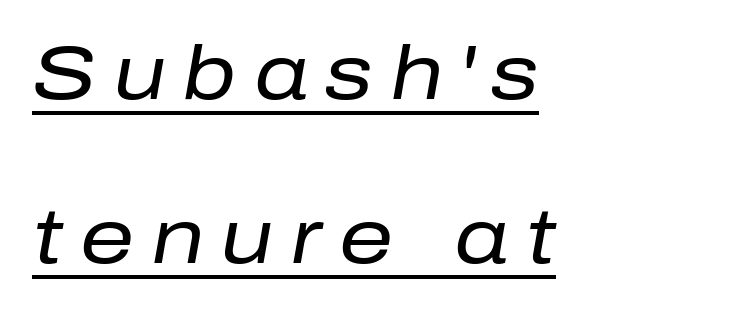
{"italic": "yes", "lean": "right", "slant_degrees": 10, "bold": "no", "weight": "regular", "width": "normal", "stroke_contrast": "low", "x_height": "medium", "monospaced": "no", "underline": "yes", "align": "left", "line_spacing": "loose", "line_spacing_ratio": 2.16, "letter_spacing": "wide", "letter_spacing_em": 0.23, "glyph_px": 76}
